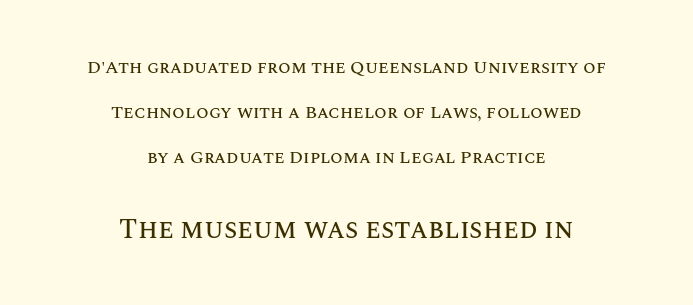
The image shows 27 px text type, upright; set centered, loose line spacing (2.49x), normal letter spacing, not underlined; the second (bottom) block is 1.5x larger.
